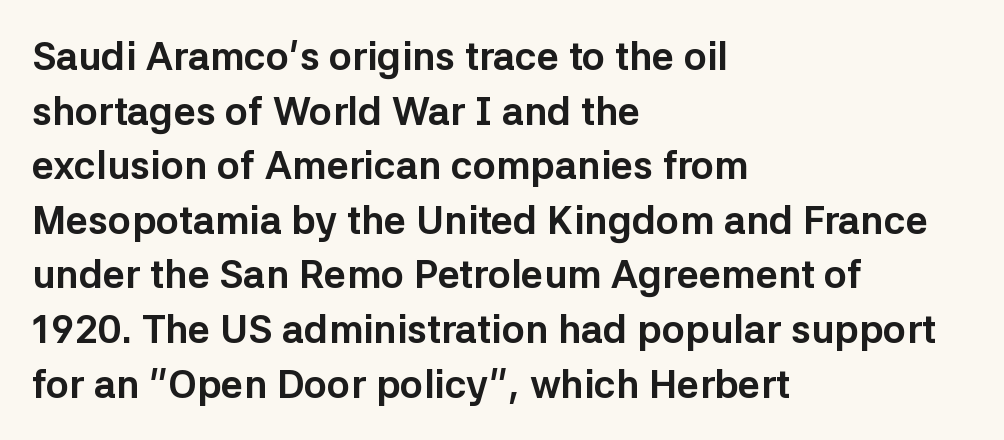
The image shows 39 px bold sans-serif type, upright; set left-aligned, normal line spacing (1.4x), normal letter spacing, not underlined; low stroke contrast and a medium x-height.
